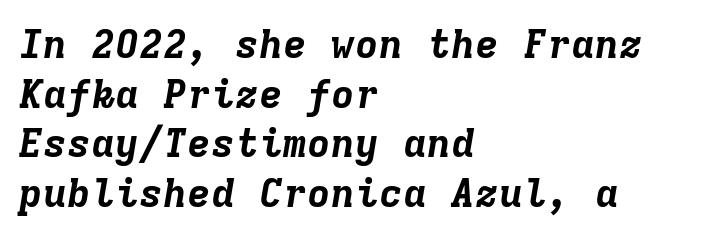
{"italic": "yes", "lean": "right", "slant_degrees": 9, "bold": "yes", "weight": "bold", "width": "normal", "stroke_contrast": "low", "x_height": "medium", "monospaced": "yes", "underline": "no", "align": "left", "line_spacing_ratio": 1.24, "letter_spacing": "normal", "letter_spacing_em": 0.0, "glyph_px": 40}
